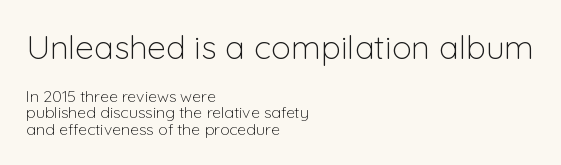
Q: Is the text bold? A: No.
Q: Is the text italic (slanted)? A: No, it is upright.
Q: Is the typeface a serif or a sans-serif typeface? A: Sans-serif.
Q: Is the text underlined? A: No.
Q: How is the paragraph aligned? A: Left-aligned.
Q: Is the spacing between letters normal or unusually wide? A: Normal.
Q: Is the spacing between lines tight, normal or loose? A: Tight.
Q: Which block of text is set in a larger size, the first (top) or the second (bottom)? A: The first (top) one.
Q: Width (condensed, normal, or wide)? A: Normal.
Q: Stroke contrast? A: Low.
Q: x-height? A: Medium.
Q: Monospaced? A: No.
